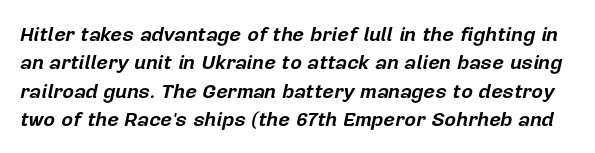
Clear beneath every line of the passage. Is there much room between lines? A standard amount, neither cramped nor airy. The characters look thick and weighty, a clear bold. The glyphs look as if they've been sheared to an angle. Caption: standard tracking, unaltered.
